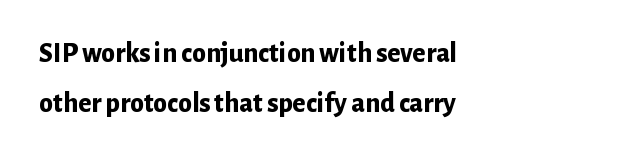
The image shows 28 px bold sans-serif type, upright; set left-aligned, line spacing 1.78x, normal letter spacing, not underlined; low stroke contrast and a medium x-height.
